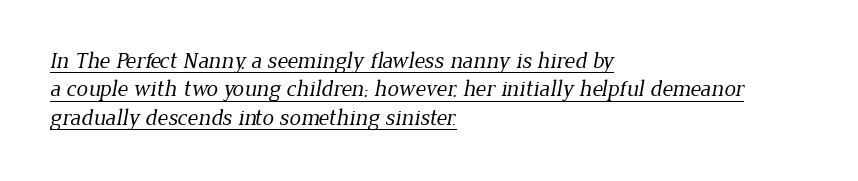
The passage is arranged the way most books set body copy — flush left. What stands out about the letter spacing? Nothing — it is the standard amount. This is underlined copy, the kind a proofreader might mark for attention. Vertical stems look standard width or narrower in stroke.
